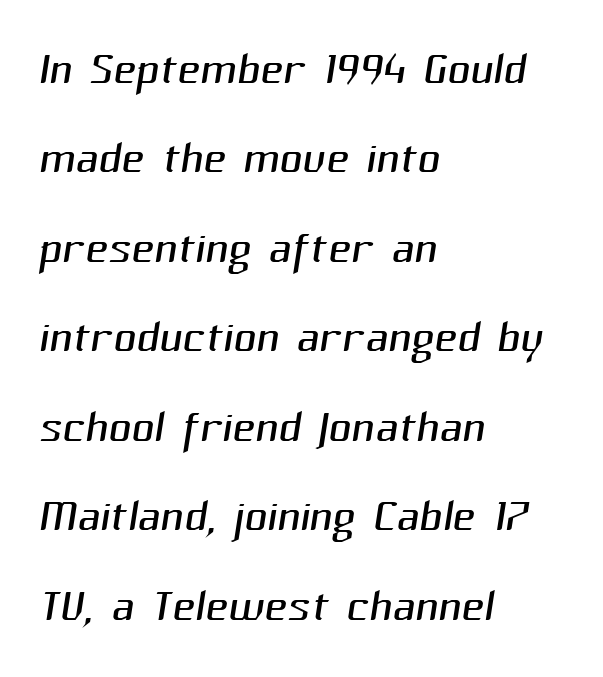
Q: Is the text bold? A: No.
Q: Is the typeface a serif or a sans-serif typeface? A: Sans-serif.
Q: Is the text underlined? A: No.
Q: How is the paragraph aligned? A: Left-aligned.
Q: Is the spacing between letters normal or unusually wide? A: Normal.
Q: Is the spacing between lines tight, normal or loose? A: Normal.
Q: Width (condensed, normal, or wide)? A: Normal.
Q: Stroke contrast? A: Medium.
Q: x-height? A: Medium.
Q: Monospaced? A: No.
